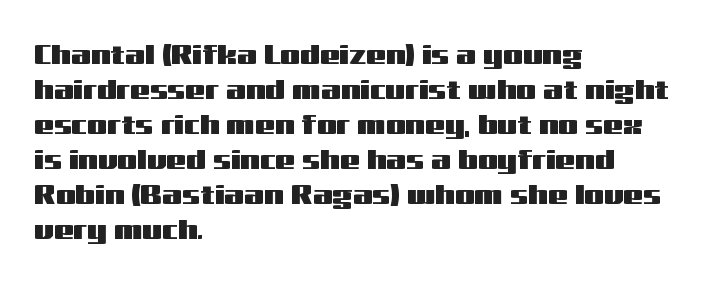
Descenders are the only things crossing below the line. Standard letterfit; no display-style spreading of the glyphs. Successive baselines arrive at the customary interval. Nope, not italic — everything's standing straight.
